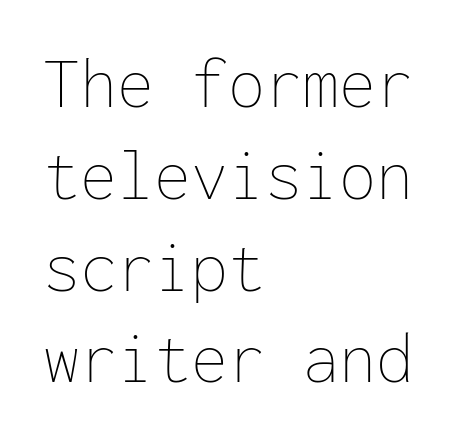
{"italic": "no", "bold": "no", "weight": "thin", "width": "normal", "stroke_contrast": "low", "x_height": "medium", "monospaced": "yes", "underline": "no", "align": "left", "line_spacing_ratio": 1.24, "letter_spacing": "normal", "letter_spacing_em": 0.0, "glyph_px": 74}
